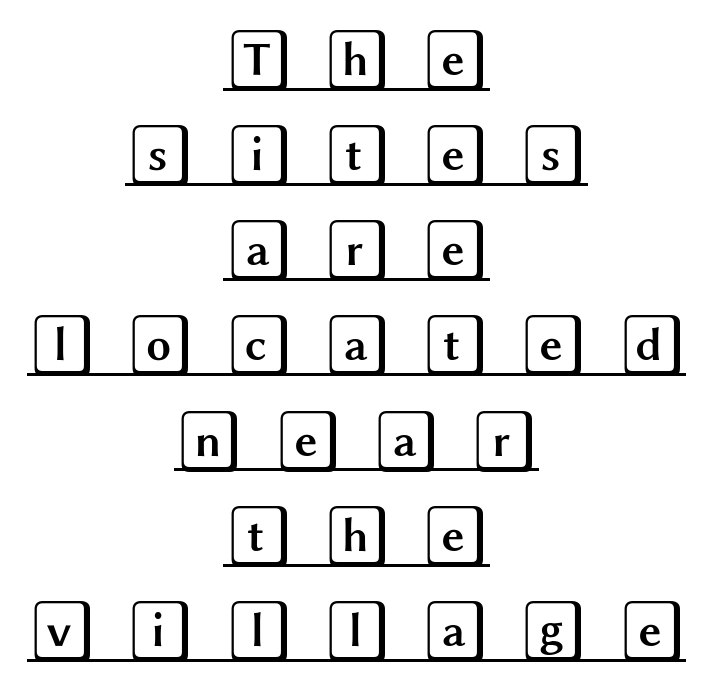
Unlike italic type, these characters show no tilt at all. Honestly, the underline is the first thing you notice here. Regarding leading, the lines here are spaced in the standard way. Tracking value appears strongly positive — letters spread wide. In CSS terms this would be text-align: center.
